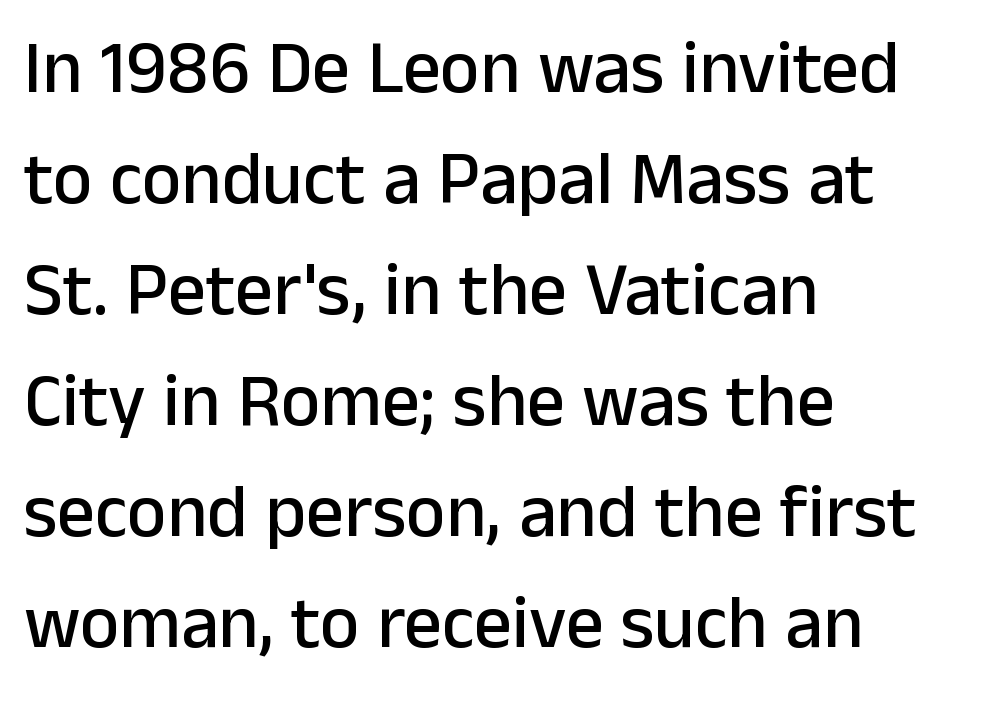
{"serif": "no", "italic": "no", "width": "normal", "stroke_contrast": "low", "x_height": "medium", "monospaced": "no", "underline": "no", "align": "left", "line_spacing": "normal", "line_spacing_ratio": 1.48, "letter_spacing": "normal", "letter_spacing_em": 0.0, "glyph_px": 75}
